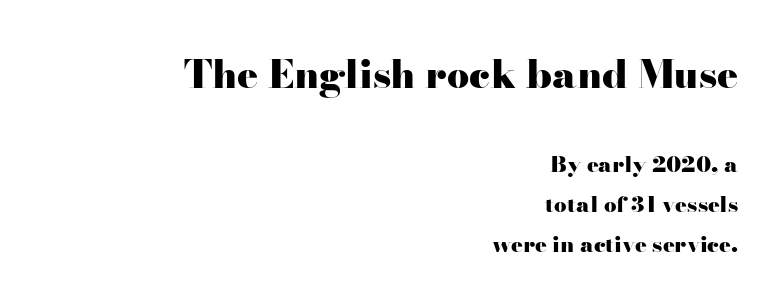
Q: Is the text bold? A: Yes.
Q: Is the text italic (slanted)? A: No, it is upright.
Q: Is the typeface a serif or a sans-serif typeface? A: Serif.
Q: Is the text underlined? A: No.
Q: How is the paragraph aligned? A: Right-aligned.
Q: Is the spacing between letters normal or unusually wide? A: Normal.
Q: Which block of text is set in a larger size, the first (top) or the second (bottom)? A: The first (top) one.
Q: Width (condensed, normal, or wide)? A: Wide.
Q: Stroke contrast? A: High.
Q: x-height? A: Small.
Q: Monospaced? A: No.
